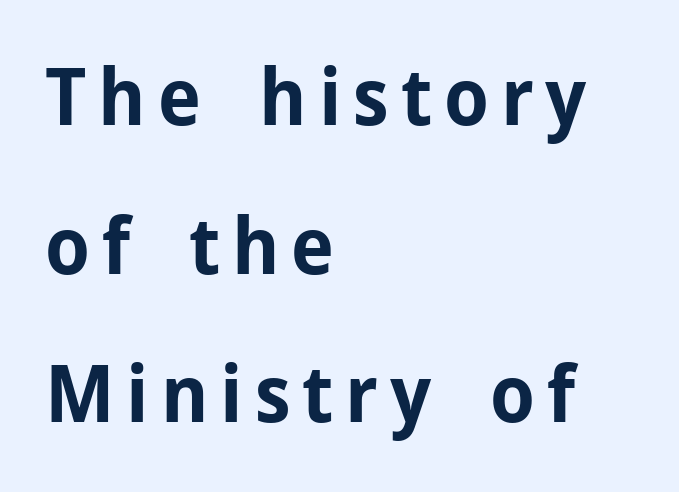
{"serif": "no", "italic": "no", "bold": "yes", "weight": "bold", "width": "normal", "stroke_contrast": "low", "x_height": "medium", "monospaced": "no", "underline": "no", "align": "left", "line_spacing_ratio": 1.88, "glyph_px": 79}
